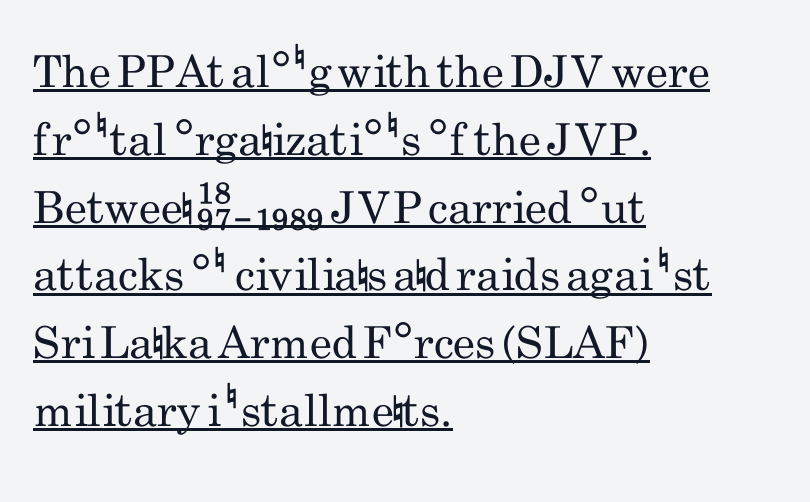
The image shows 44 px regular-weight, condensed sans-serif type, upright; set left-aligned, normal line spacing (1.54x), normal letter spacing, underlined; low stroke contrast and a small x-height.
